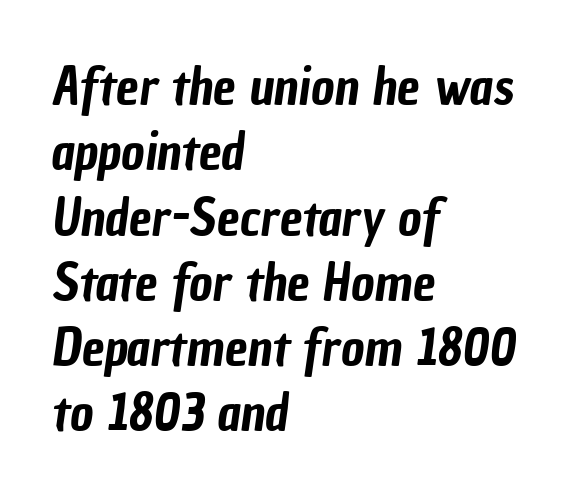
The image shows 51 px condensed sans-serif type; set left-aligned, normal line spacing (1.28x), normal letter spacing, not underlined; low stroke contrast and a medium x-height.
